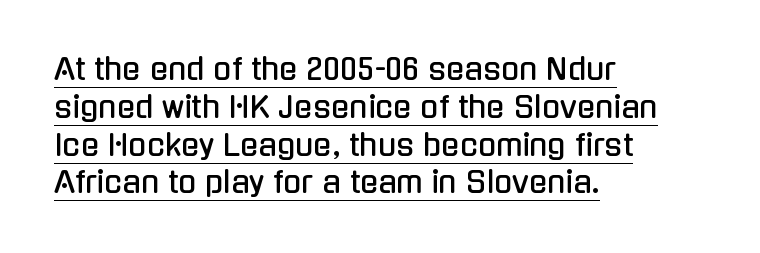
If you drew a ruler down the left edge, every line would touch it. The font family rendered here belongs to the sans-serif group. Is this a fixed-width face? No — the glyphs have proportional, varying widths. Caption: standard tracking, unaltered. Do the letters lean? They stand straight. Vertical spacing — default.
